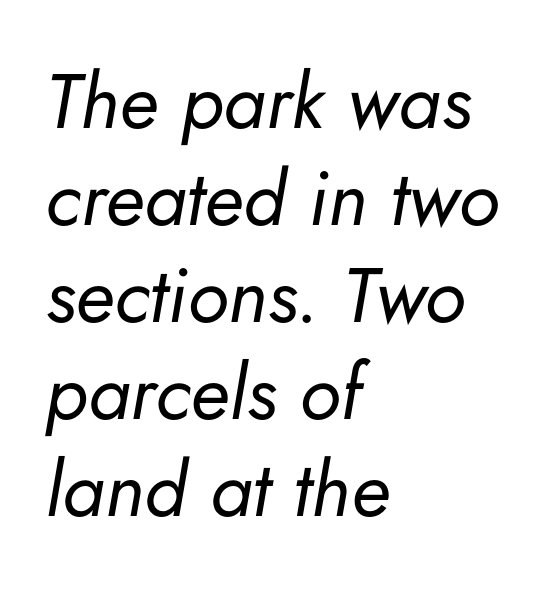
Q: Is the text bold? A: No.
Q: Is the text italic (slanted)? A: Yes, it leans right by about 5 degrees.
Q: Is the text underlined? A: No.
Q: How is the paragraph aligned? A: Left-aligned.
Q: Is the spacing between letters normal or unusually wide? A: Normal.
Q: Is the spacing between lines tight, normal or loose? A: Normal.
Q: Width (condensed, normal, or wide)? A: Normal.
Q: Stroke contrast? A: Low.
Q: x-height? A: Small.
Q: Monospaced? A: No.
